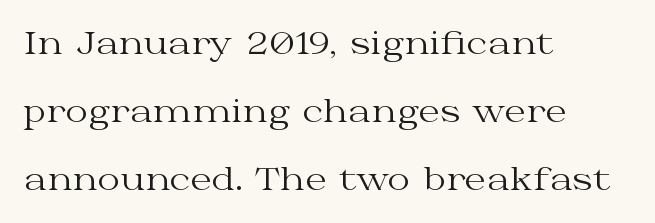
Left-aligned paragraph, ragged on the right. Standard letterfit; no display-style spreading of the glyphs. This sample trades compactness for vertical openness between lines. Serif or sans? Serif — the stroke terminals have little feet.
